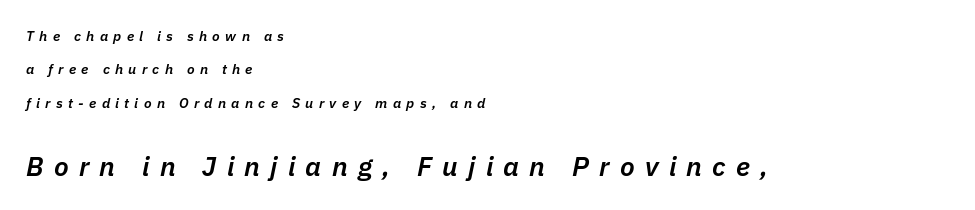
Q: Is the text bold? A: Semi-bold.
Q: Is the text italic (slanted)? A: Yes, it leans right by about 11 degrees.
Q: Is the text underlined? A: No.
Q: How is the paragraph aligned? A: Left-aligned.
Q: Is the spacing between letters normal or unusually wide? A: Unusually wide.
Q: Is the spacing between lines tight, normal or loose? A: Loose.
Q: Which block of text is set in a larger size, the first (top) or the second (bottom)? A: The second (bottom) one.
